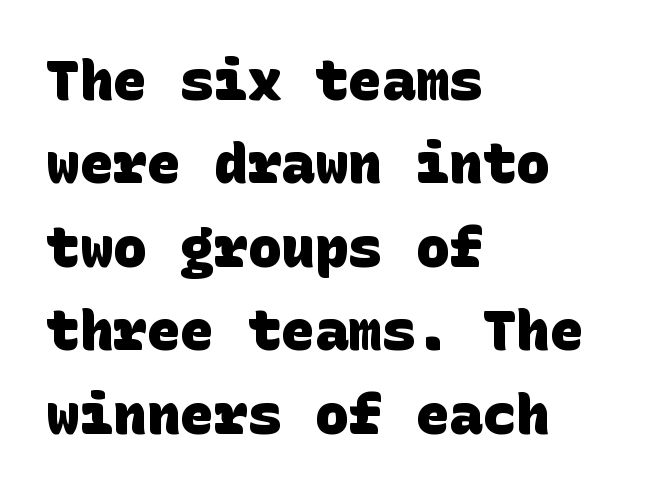
{"serif": "no", "bold": "yes", "weight": "heavy", "width": "normal", "stroke_contrast": "low", "x_height": "large", "underline": "no", "align": "left", "line_spacing": "normal", "line_spacing_ratio": 1.49, "letter_spacing": "normal", "letter_spacing_em": 0.0, "glyph_px": 56}
